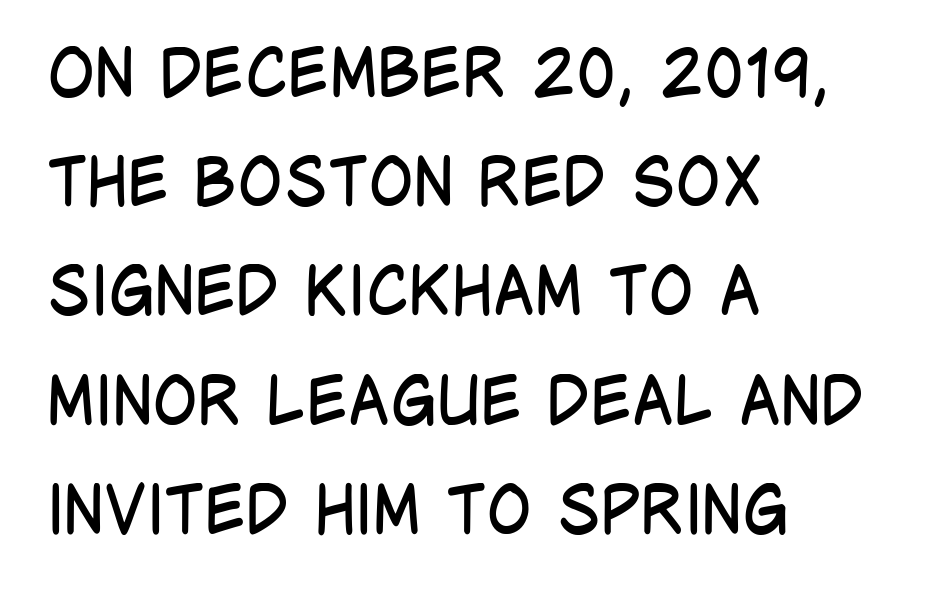
{"serif": "no", "italic": "no", "bold": "no", "weight": "regular", "width": "condensed", "stroke_contrast": "low", "x_height": "large", "monospaced": "no", "underline": "no", "align": "left", "line_spacing": "normal", "line_spacing_ratio": 1.63, "letter_spacing": "normal", "letter_spacing_em": 0.0, "glyph_px": 67}
